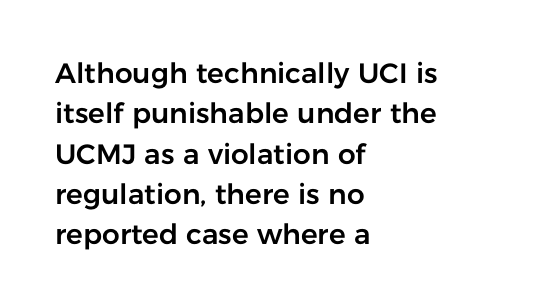
Characters remain perfectly vertical along every line. Varying glyph widths throughout — classic text-font behaviour. The face used here is a sans, in the tradition of grotesques and geometrics. Which margin do the lines hug? The left one — the right edge is uneven. Whoever set this chose a conventional vertical rhythm.
